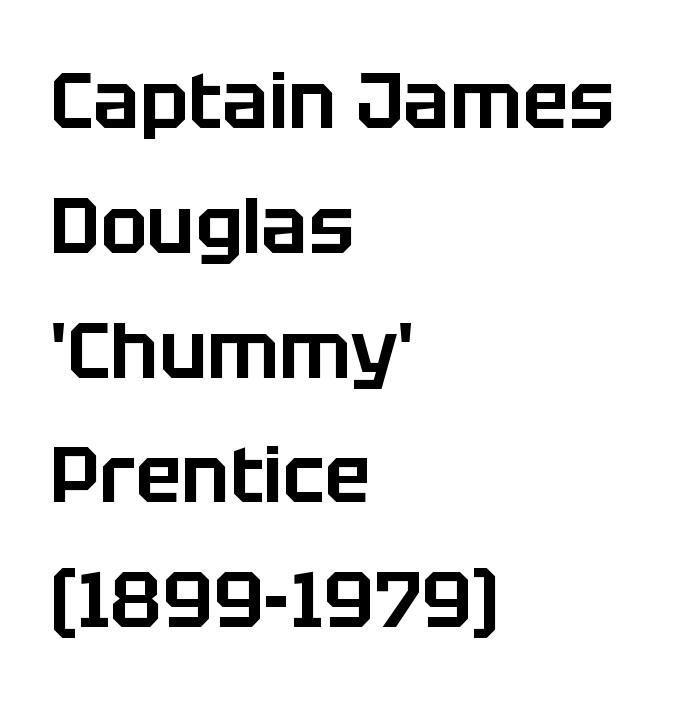
The image shows 78 px sans-serif type, upright; set left-aligned, normal line spacing (1.6x), normal letter spacing, not underlined; low stroke contrast and a large x-height.
